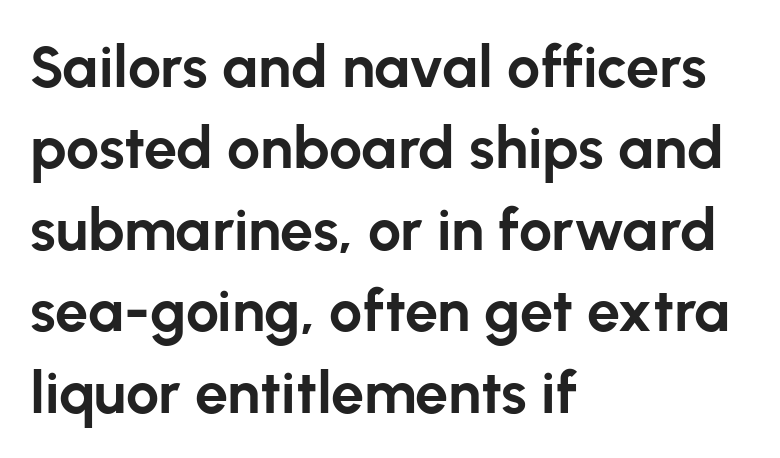
Horizontal bands of white between lines are of average thickness. A typesetter would label this face a sans. Each line starts at the same left margin while the right side varies. On the weight axis this lands at bold, roughly 700. Quick note: underline off.
